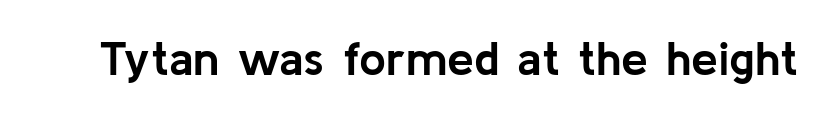
Q: Is the text bold? A: Yes.
Q: Is the text italic (slanted)? A: No, it is upright.
Q: Is the typeface a serif or a sans-serif typeface? A: Sans-serif.
Q: Is the text underlined? A: No.
Q: Is the spacing between letters normal or unusually wide? A: Normal.
Q: Width (condensed, normal, or wide)? A: Normal.
Q: Stroke contrast? A: Low.
Q: x-height? A: Medium.
Q: Monospaced? A: No.
